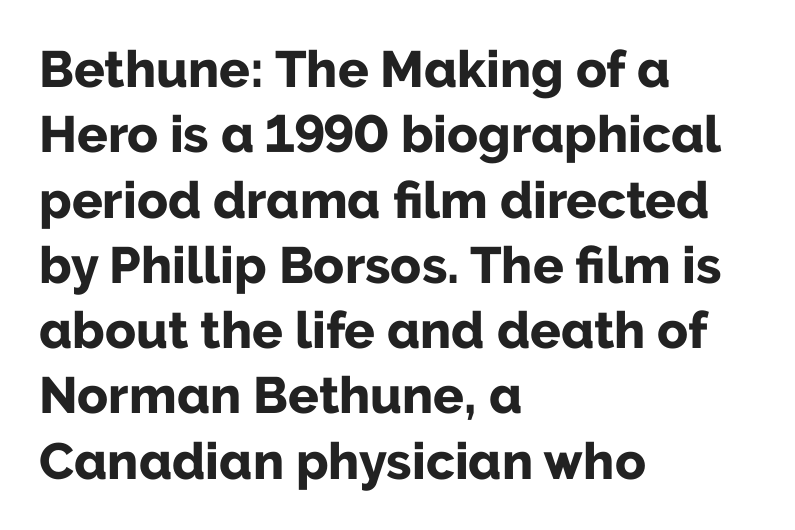
Q: Is the text bold? A: Yes.
Q: Is the text italic (slanted)? A: No, it is upright.
Q: Is the typeface a serif or a sans-serif typeface? A: Sans-serif.
Q: Is the text underlined? A: No.
Q: How is the paragraph aligned? A: Left-aligned.
Q: Is the spacing between letters normal or unusually wide? A: Normal.
Q: Is the spacing between lines tight, normal or loose? A: Normal.
Q: Width (condensed, normal, or wide)? A: Normal.
Q: Stroke contrast? A: Low.
Q: x-height? A: Medium.
Q: Monospaced? A: No.
